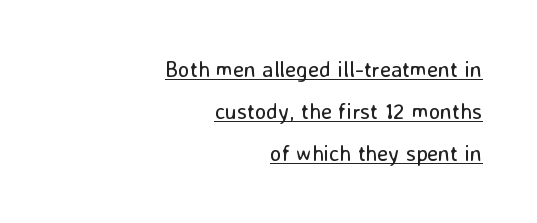
The image shows 22 px text type, upright; set right-aligned, loose line spacing (1.92x), normal letter spacing, underlined.
